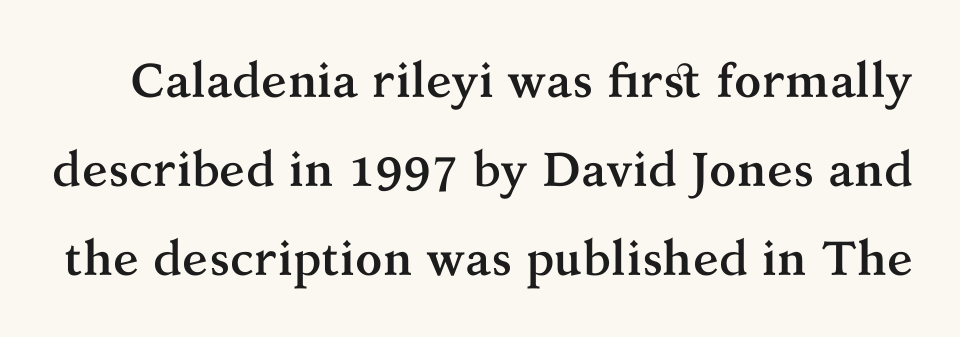
The image shows 48 px semibold serif type, upright; set line spacing 1.85x, normal letter spacing, not underlined; medium stroke contrast and a medium x-height.
